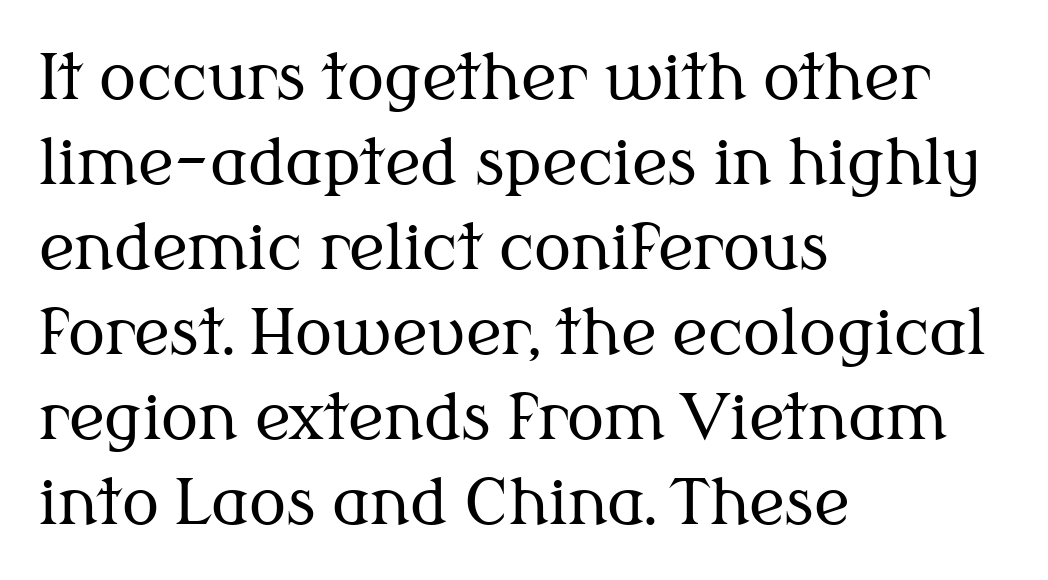
Q: Is the text bold? A: No.
Q: Is the text italic (slanted)? A: No, it is upright.
Q: Is the typeface a serif or a sans-serif typeface? A: Serif.
Q: Is the text underlined? A: No.
Q: How is the paragraph aligned? A: Left-aligned.
Q: Is the spacing between letters normal or unusually wide? A: Normal.
Q: Is the spacing between lines tight, normal or loose? A: Normal.
Q: Width (condensed, normal, or wide)? A: Normal.
Q: Stroke contrast? A: Medium.
Q: x-height? A: Medium.
Q: Monospaced? A: No.
